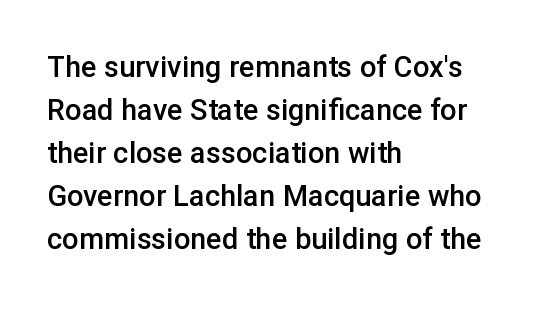
Q: Is the text bold? A: Semi-bold.
Q: Is the text italic (slanted)? A: No, it is upright.
Q: Is the typeface a serif or a sans-serif typeface? A: Sans-serif.
Q: Is the text underlined? A: No.
Q: How is the paragraph aligned? A: Left-aligned.
Q: Is the spacing between letters normal or unusually wide? A: Normal.
Q: Is the spacing between lines tight, normal or loose? A: Normal.
Q: Width (condensed, normal, or wide)? A: Normal.
Q: Stroke contrast? A: Low.
Q: x-height? A: Medium.
Q: Monospaced? A: No.
